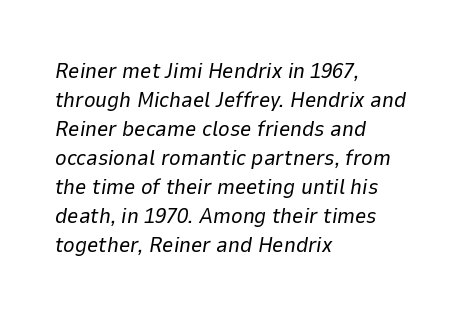
Rendered with sloped, italic letterforms. Line spacing here is normal. Nothing unusual about the tracking: characters are spaced as the font intends. Stem width sits at or under what a default text font uses. Notice how the passage keeps a crisp vertical edge on the left only. Underlining? Definitely not there.
